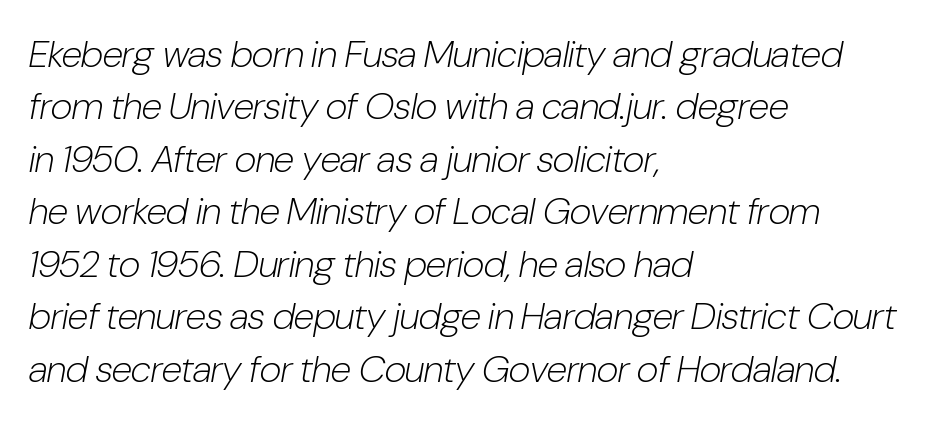
{"italic": "yes", "lean": "right", "slant_degrees": 10, "bold": "no", "weight": "light", "width": "condensed", "stroke_contrast": "low", "x_height": "medium", "monospaced": "no", "underline": "no", "align": "left", "line_spacing": "normal", "line_spacing_ratio": 1.38, "letter_spacing": "normal", "letter_spacing_em": 0.0, "glyph_px": 38}
